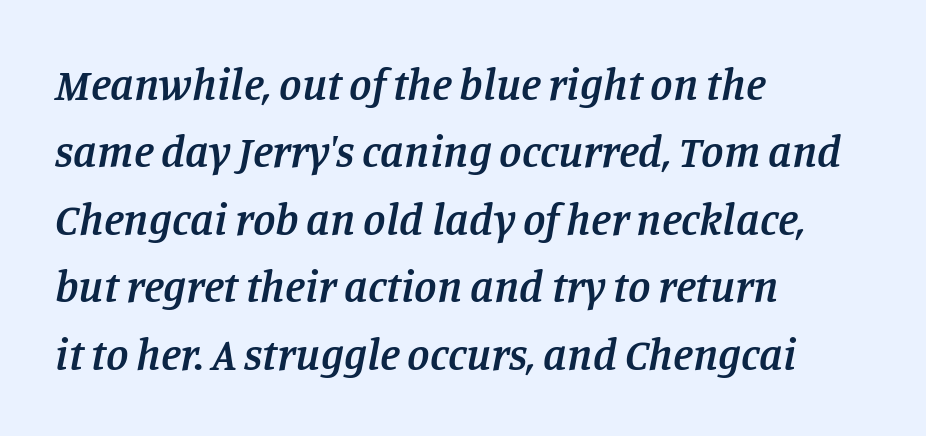
{"serif": "yes", "italic": "yes", "lean": "right", "slant_degrees": 11, "bold": "semi", "weight": "semibold", "width": "normal", "stroke_contrast": "low", "x_height": "large", "monospaced": "no", "underline": "no", "align": "left", "line_spacing": "normal", "line_spacing_ratio": 1.5, "letter_spacing": "normal", "letter_spacing_em": 0.0, "glyph_px": 45}
